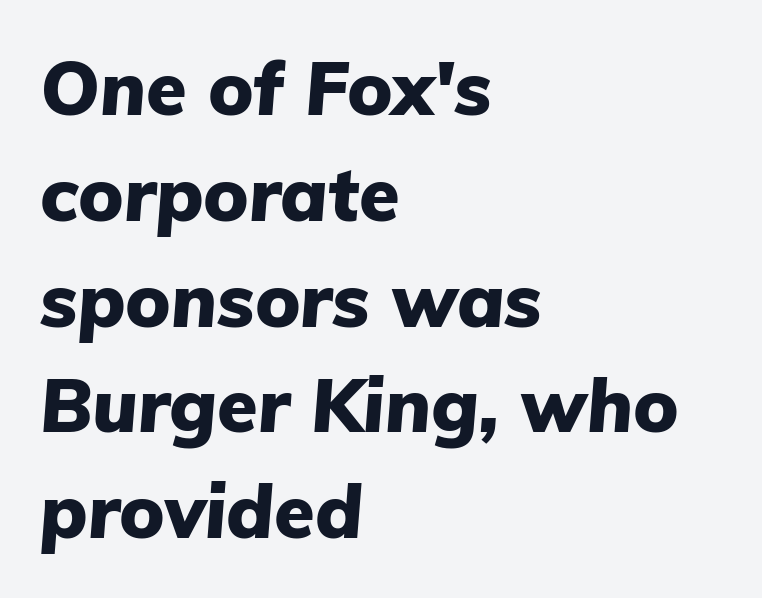
The line-height multiplier appears to be the usual default. Stroke thickness is high; the sample reads as a true bold. Each letter keeps its own natural width here, so spacing adapts to shape. A clean baseline with only descenders dipping below it.
